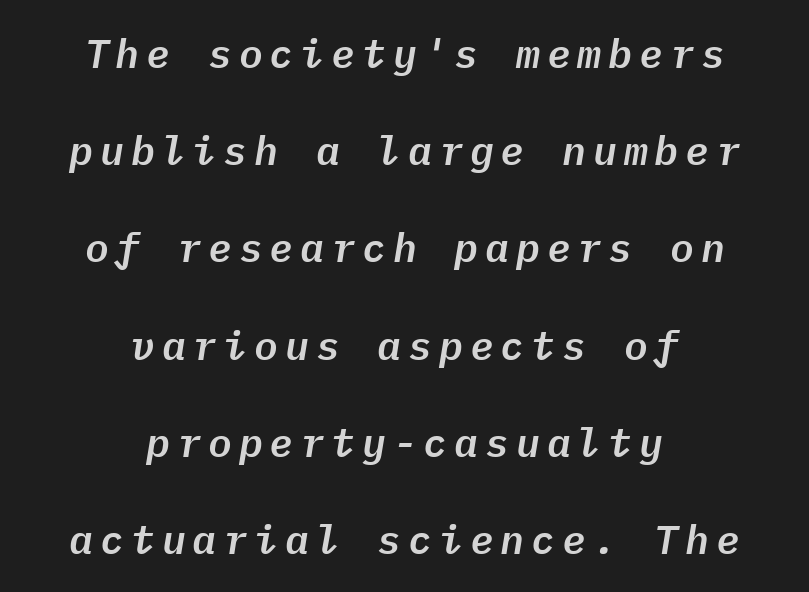
The image shows 40 px text type, italic (leaning right), monospaced; set centered, loose line spacing (2.43x), not underlined; low stroke contrast and a medium x-height.
